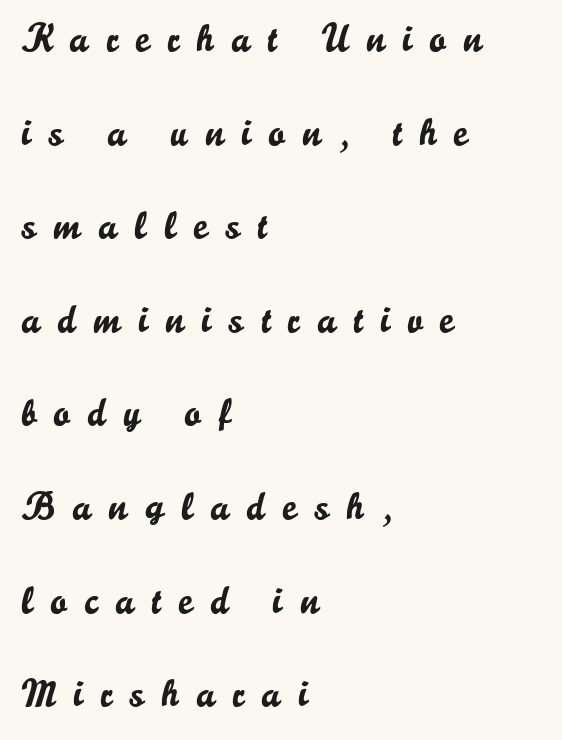
The image shows 39 px sans-serif type; set left-aligned, loose line spacing (2.4x), unusually wide letter spacing (+0.45 em), not underlined; low stroke contrast and a small x-height.
